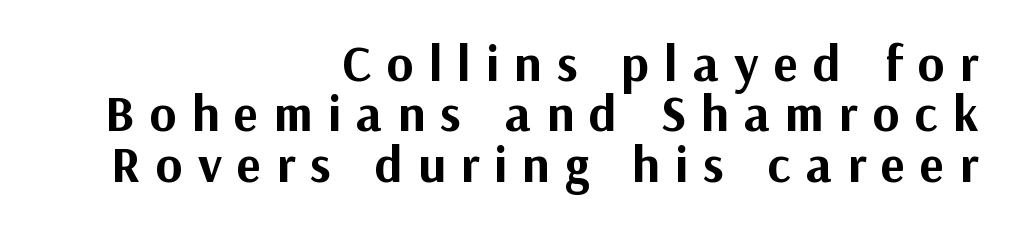
These words are printed bold, with thick strokes throughout. How would I describe the line gaps? Narrow and economical. If you drew a line through each stem, it would be perfectly vertical. The type family on display is of the sans-serif kind.
